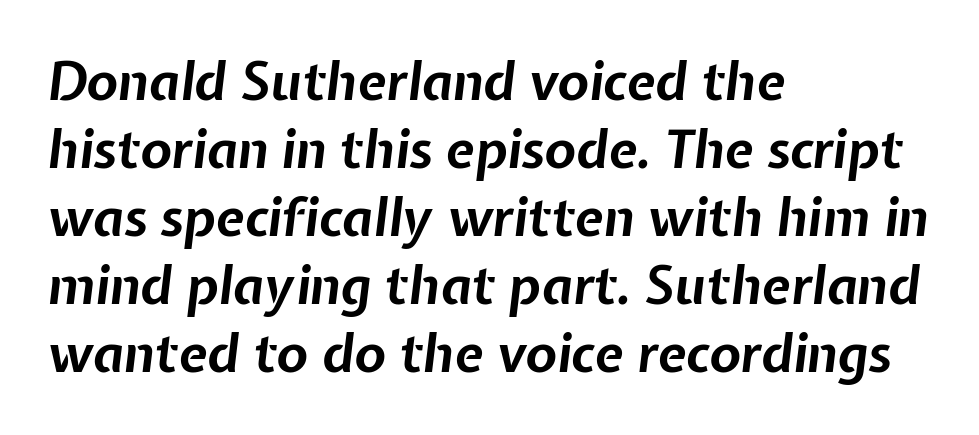
The image shows 52 px bold type, italic (leaning right); set left-aligned, normal line spacing (1.31x), normal letter spacing, not underlined; low stroke contrast and a medium x-height.
